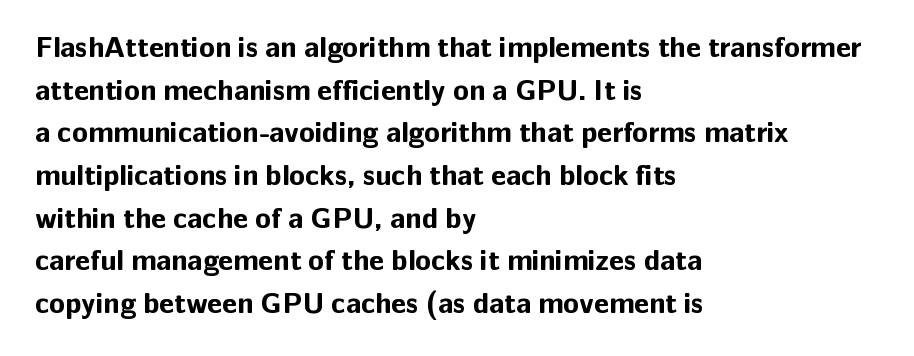
Q: Is the text bold? A: Yes.
Q: Is the text italic (slanted)? A: No, it is upright.
Q: Is the typeface a serif or a sans-serif typeface? A: Sans-serif.
Q: Is the text underlined? A: No.
Q: How is the paragraph aligned? A: Left-aligned.
Q: Is the spacing between letters normal or unusually wide? A: Normal.
Q: Is the spacing between lines tight, normal or loose? A: Normal.
Q: Width (condensed, normal, or wide)? A: Normal.
Q: Stroke contrast? A: Low.
Q: x-height? A: Medium.
Q: Monospaced? A: No.
